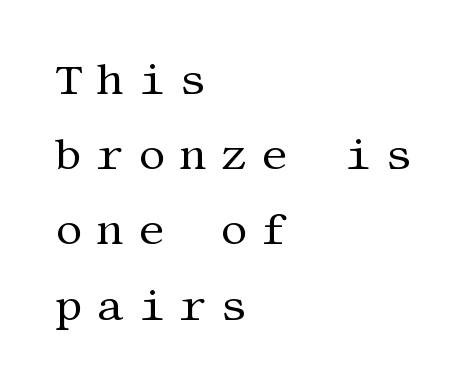
Q: Is the text bold? A: No.
Q: Is the text italic (slanted)? A: No, it is upright.
Q: Is the typeface a serif or a sans-serif typeface? A: Serif.
Q: Is the text underlined? A: No.
Q: How is the paragraph aligned? A: Left-aligned.
Q: Is the spacing between letters normal or unusually wide? A: Unusually wide.
Q: Width (condensed, normal, or wide)? A: Normal.
Q: Stroke contrast? A: Medium.
Q: x-height? A: Large.
